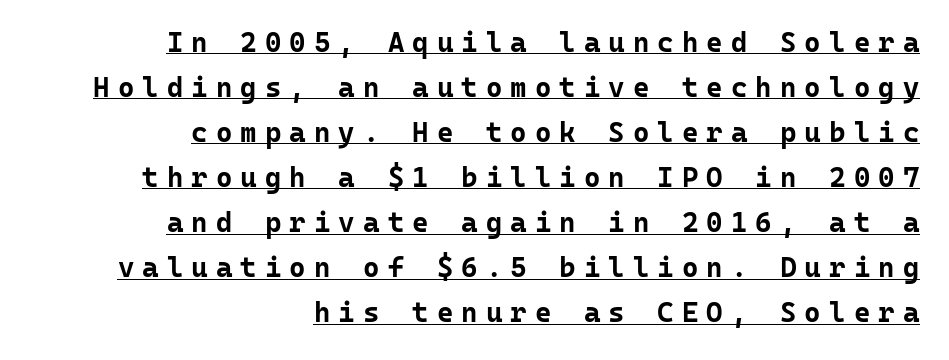
The image shows 28 px bold sans-serif type, upright, monospaced; set right-aligned, normal line spacing (1.61x), unusually wide letter spacing (+0.29 em), underlined; low stroke contrast and a medium x-height.
